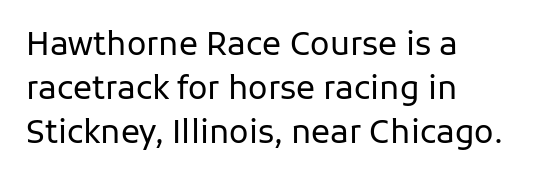
Honestly, there is no underline to notice here at all. The typeface chosen for these lines omits serifs. This sample is left-justified, so line endings fall wherever the words run out. This is the regular roman posture of the typeface.
